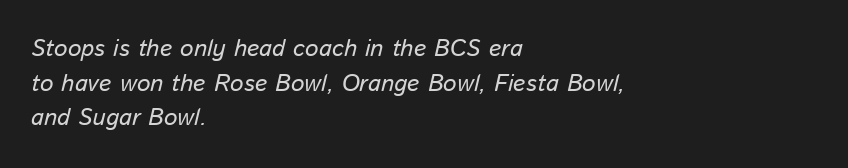
{"italic": "yes", "lean": "right", "slant_degrees": 13, "underline": "no", "align": "left", "line_spacing": "normal", "line_spacing_ratio": 1.44, "letter_spacing": "normal", "letter_spacing_em": 0.0, "glyph_px": 24}
